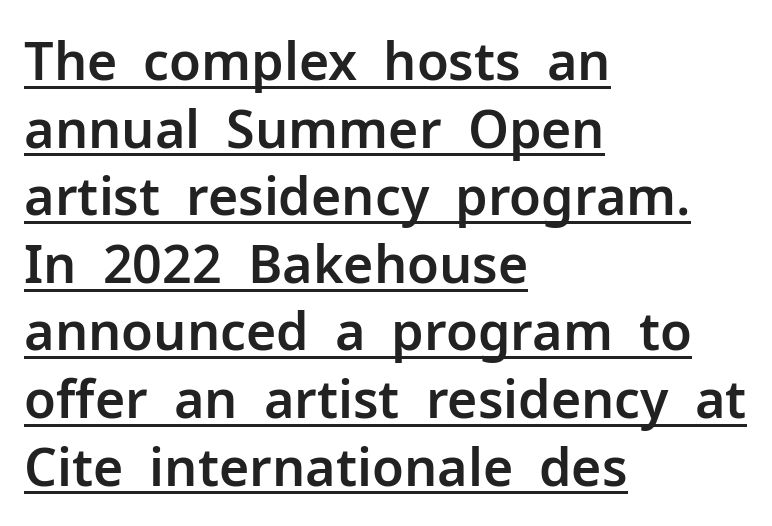
Q: Is the text italic (slanted)? A: No, it is upright.
Q: Is the typeface a serif or a sans-serif typeface? A: Sans-serif.
Q: Is the text underlined? A: Yes.
Q: How is the paragraph aligned? A: Left-aligned.
Q: Is the spacing between letters normal or unusually wide? A: Normal.
Q: Is the spacing between lines tight, normal or loose? A: Normal.
Q: Width (condensed, normal, or wide)? A: Normal.
Q: Stroke contrast? A: Low.
Q: x-height? A: Medium.
Q: Monospaced? A: No.
